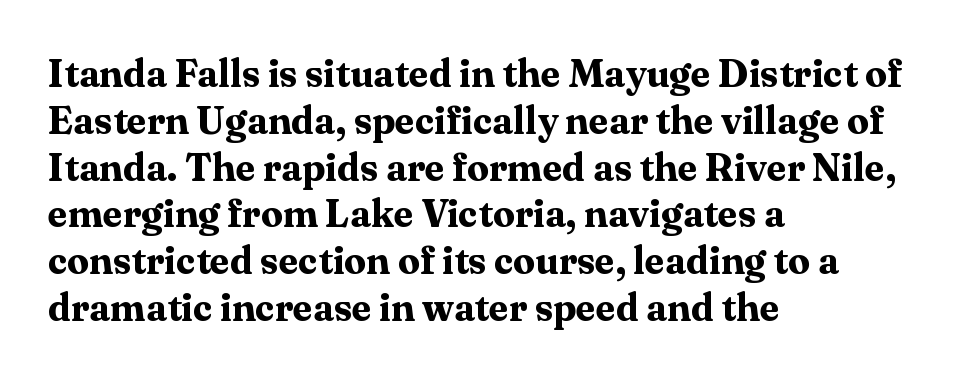
The image shows 39 px bold serif type, upright; set left-aligned, line spacing 1.2x, normal letter spacing, not underlined; medium stroke contrast and a medium x-height.
